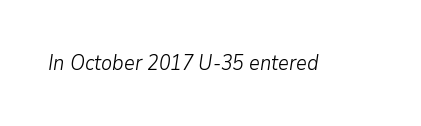
{"italic": "yes", "lean": "right", "slant_degrees": 9, "bold": "no", "underline": "no", "letter_spacing": "normal", "letter_spacing_em": 0.0, "glyph_px": 21}
